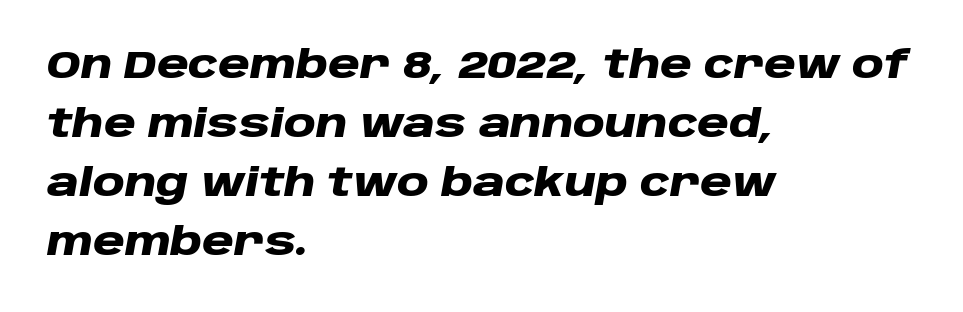
{"italic": "yes", "lean": "right", "slant_degrees": 10, "bold": "yes", "weight": "heavy", "width": "wide", "stroke_contrast": "low", "x_height": "large", "monospaced": "no", "underline": "no", "align": "left", "line_spacing": "normal", "line_spacing_ratio": 1.51, "letter_spacing": "normal", "letter_spacing_em": 0.0, "glyph_px": 39}
